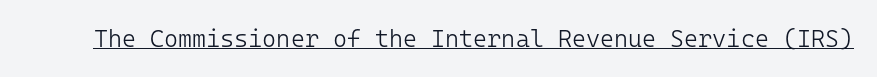
Q: Is the text bold? A: No.
Q: Is the text italic (slanted)? A: No, it is upright.
Q: Is the text underlined? A: Yes.
Q: Is the spacing between letters normal or unusually wide? A: Normal.
